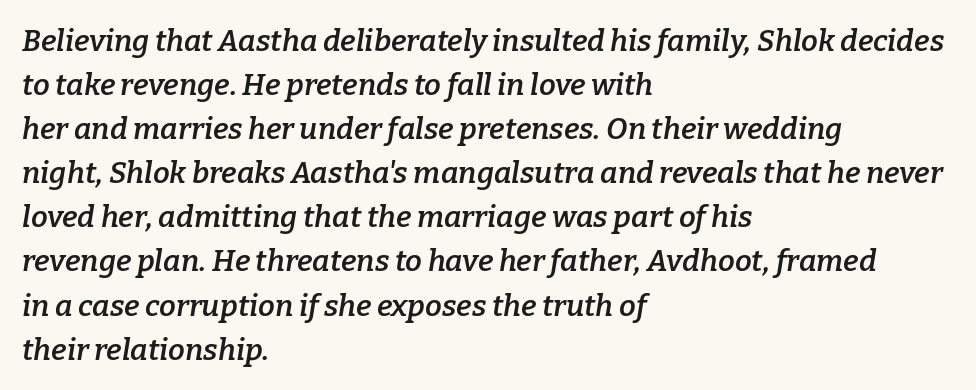
The image shows 30 px semibold serif type, italic (leaning right); set left-aligned, normal line spacing (1.47x), normal letter spacing, not underlined; low stroke contrast and a medium x-height.
